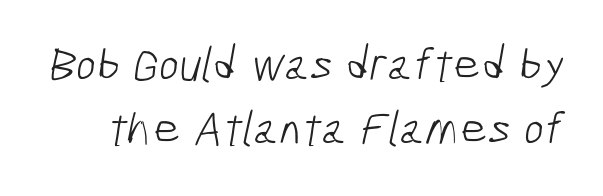
Q: Is the text bold? A: No.
Q: Is the typeface a serif or a sans-serif typeface? A: Sans-serif.
Q: Is the text underlined? A: No.
Q: Is the spacing between letters normal or unusually wide? A: Normal.
Q: Is the spacing between lines tight, normal or loose? A: Normal.
Q: Width (condensed, normal, or wide)? A: Condensed.
Q: Stroke contrast? A: Low.
Q: x-height? A: Medium.
Q: Monospaced? A: No.
